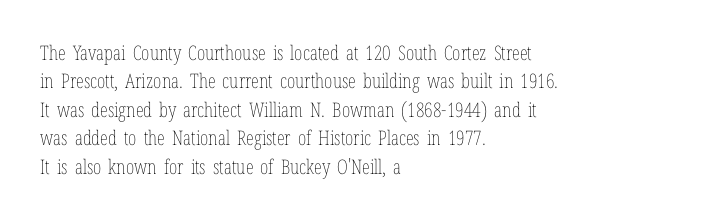
Glyph-to-glyph distance matches everyday printed text. One glance says typical: line gaps are just what's usual. A bare baseline throughout the passage. Does the lettering tilt? It doesn't — this is upright.
